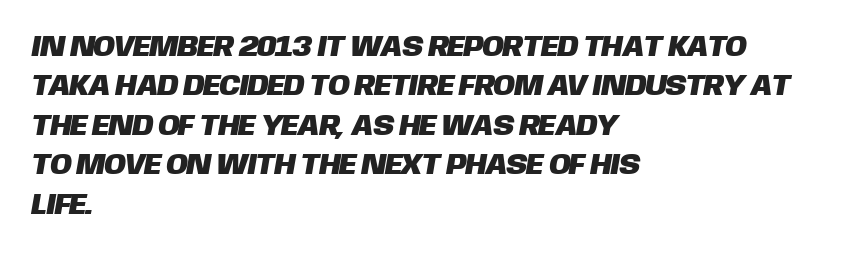
The image shows 29 px sans-serif type; set left-aligned, normal line spacing (1.36x), normal letter spacing, not underlined; low stroke contrast and a large x-height.
